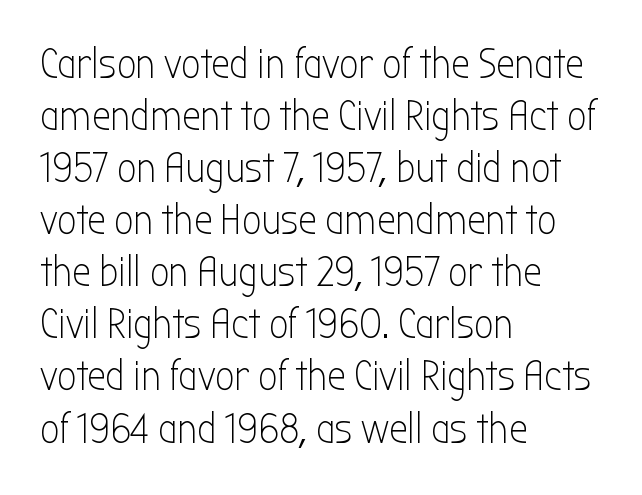
The image shows 42 px light, condensed sans-serif type, upright; set left-aligned, line spacing 1.24x, normal letter spacing, not underlined; low stroke contrast and a medium x-height.
